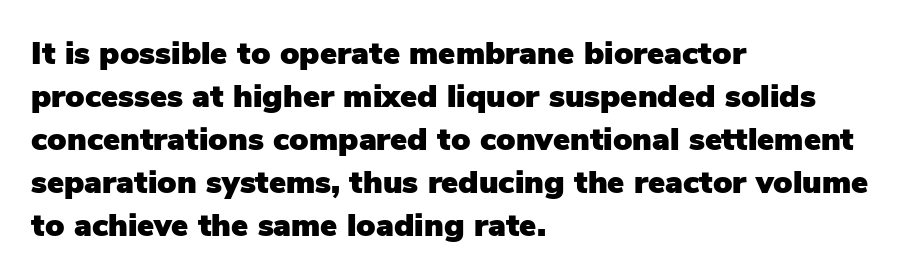
The letters stand straight up with perfectly vertical stems. Compared with typical paragraphs, the rows here are spaced about the same. Reading down the block, your eye returns to a fixed left position each line. Check where the strokes stop: nothing finishes them off — pure sans. Words appear dense and cohesive because spacing is normal.
